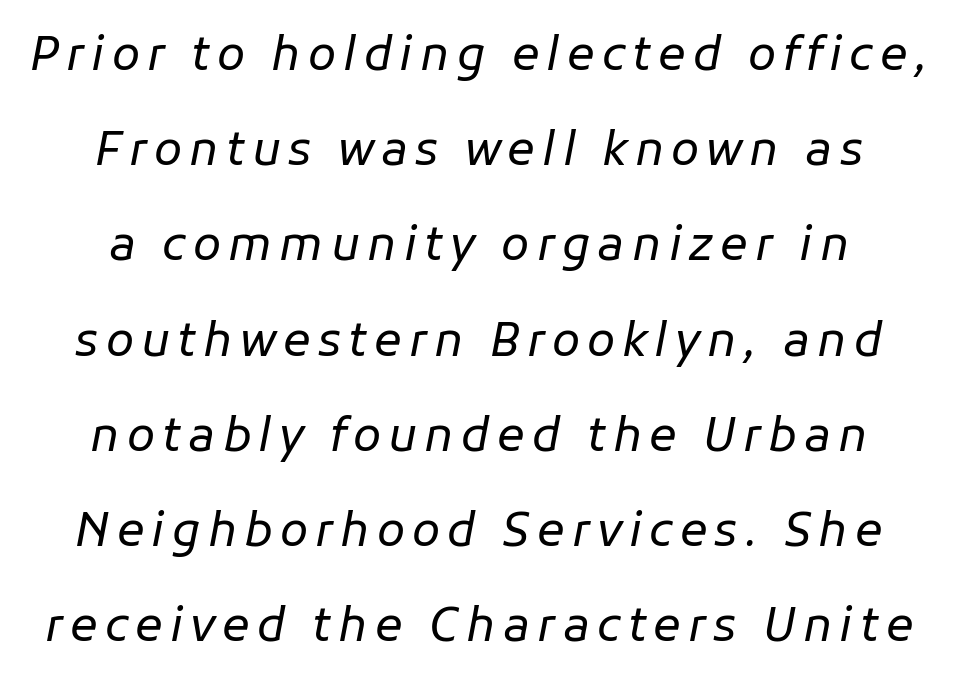
Each row of text sits above clean, open space. This is not heavy type; no bold has been used. Widely set lines give the paragraph a tall, airy silhouette. The specimen reads as italic at a glance. This sample has the flowing, uneven cadence of proportional lettering.
